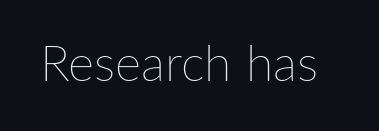
{"italic": "no", "bold": "no", "weight": "thin", "width": "normal", "stroke_contrast": "low", "x_height": "medium", "monospaced": "no", "underline": "no", "letter_spacing": "normal", "letter_spacing_em": 0.0, "glyph_px": 50}
